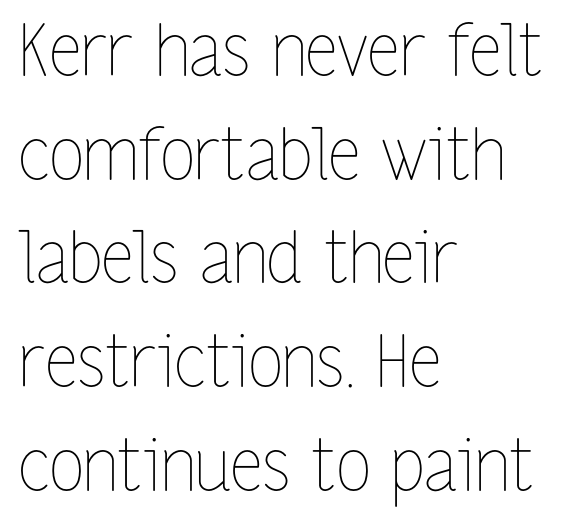
{"italic": "no", "bold": "no", "weight": "thin", "width": "condensed", "stroke_contrast": "low", "x_height": "medium", "monospaced": "no", "underline": "no", "align": "left", "line_spacing": "normal", "line_spacing_ratio": 1.46, "letter_spacing": "normal", "letter_spacing_em": 0.0, "glyph_px": 71}
